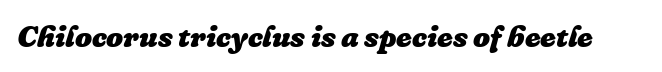
Emphasis-style slanted type is in use. The space beneath each line is pristine and unruled. Observe the ordinary spacing: letters are neighbours, not strangers. The typesetting leans heavy: a genuine bold. The letters advance in unequal steps, a hallmark of proportional type.
